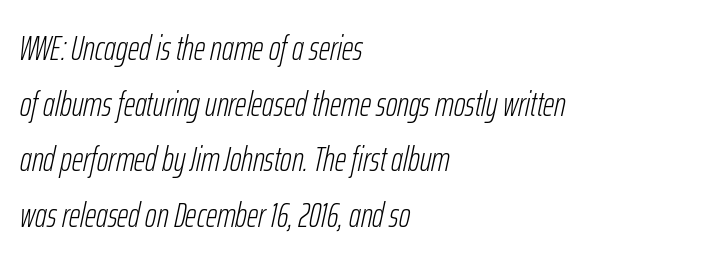
Q: Is the text bold? A: No.
Q: Is the text italic (slanted)? A: Yes, it leans right by about 12 degrees.
Q: Is the text underlined? A: No.
Q: How is the paragraph aligned? A: Left-aligned.
Q: Is the spacing between letters normal or unusually wide? A: Normal.
Q: Is the spacing between lines tight, normal or loose? A: Normal.
Q: Width (condensed, normal, or wide)? A: Condensed.
Q: Stroke contrast? A: Low.
Q: x-height? A: Medium.
Q: Monospaced? A: No.
